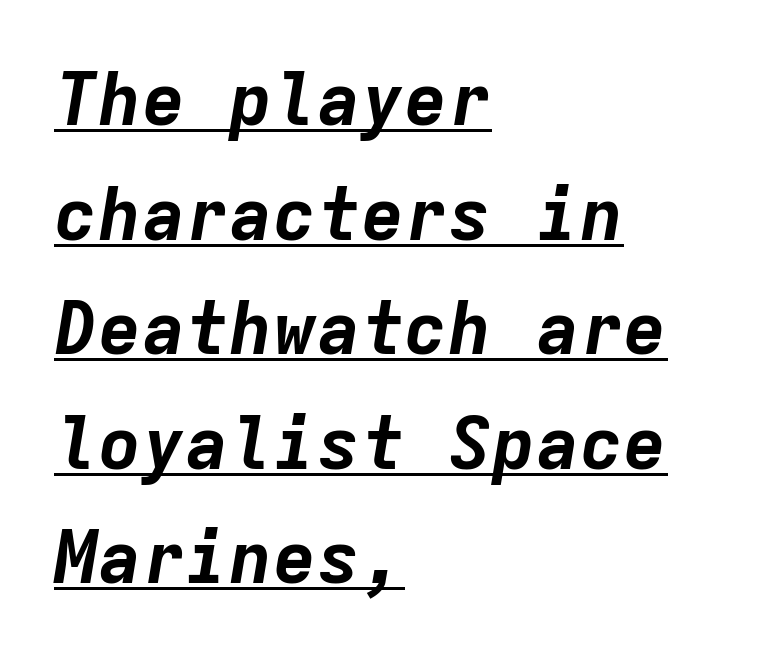
Q: Is the text bold? A: Yes.
Q: Is the text italic (slanted)? A: Yes, it leans right by about 9 degrees.
Q: Is the text underlined? A: Yes.
Q: How is the paragraph aligned? A: Left-aligned.
Q: Is the spacing between letters normal or unusually wide? A: Normal.
Q: Is the spacing between lines tight, normal or loose? A: Normal.
Q: Width (condensed, normal, or wide)? A: Normal.
Q: Stroke contrast? A: Low.
Q: x-height? A: Medium.
Q: Monospaced? A: Yes.
